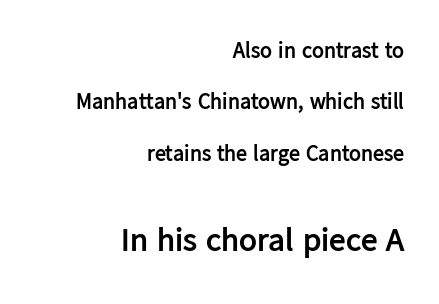
Each glyph is drawn with heavy, bold strokes. The rendering uses natural spacing where letterforms have individual widths. Anything drawn beneath the words? Only blank space. A typesetter would label this face a sans.
